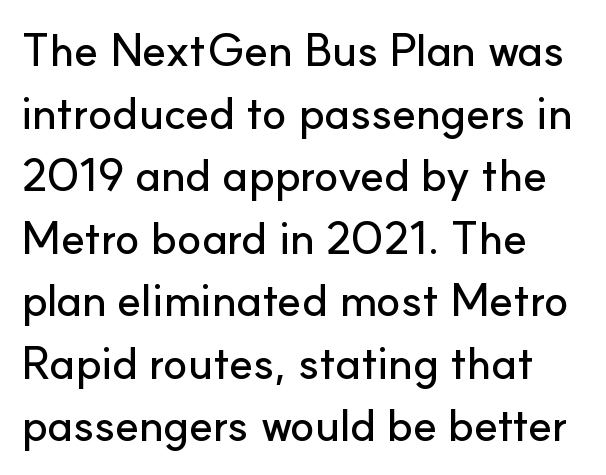
{"serif": "no", "italic": "no", "width": "normal", "stroke_contrast": "low", "x_height": "small", "monospaced": "no", "underline": "no", "align": "left", "line_spacing": "normal", "line_spacing_ratio": 1.39, "letter_spacing": "normal", "letter_spacing_em": 0.0, "glyph_px": 45}
